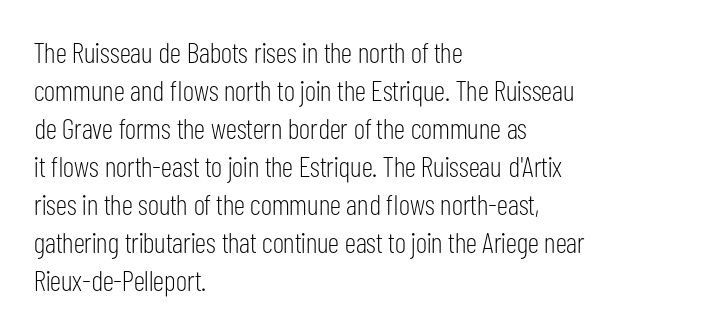
Q: Is the text bold? A: No.
Q: Is the text italic (slanted)? A: No, it is upright.
Q: Is the typeface a serif or a sans-serif typeface? A: Sans-serif.
Q: Is the text underlined? A: No.
Q: How is the paragraph aligned? A: Left-aligned.
Q: Is the spacing between letters normal or unusually wide? A: Normal.
Q: Is the spacing between lines tight, normal or loose? A: Normal.
Q: Width (condensed, normal, or wide)? A: Condensed.
Q: Stroke contrast? A: Low.
Q: x-height? A: Medium.
Q: Monospaced? A: No.
